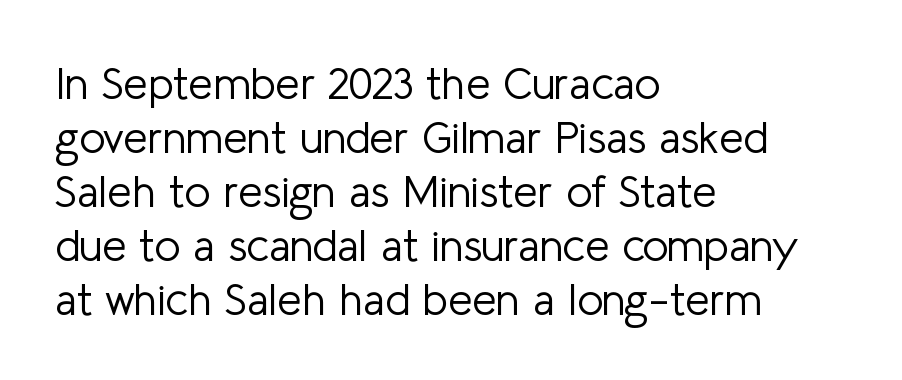
Q: Is the text bold? A: No.
Q: Is the text italic (slanted)? A: No, it is upright.
Q: Is the typeface a serif or a sans-serif typeface? A: Sans-serif.
Q: Is the text underlined? A: No.
Q: How is the paragraph aligned? A: Left-aligned.
Q: Is the spacing between letters normal or unusually wide? A: Normal.
Q: Width (condensed, normal, or wide)? A: Normal.
Q: Stroke contrast? A: Low.
Q: x-height? A: Medium.
Q: Monospaced? A: No.
